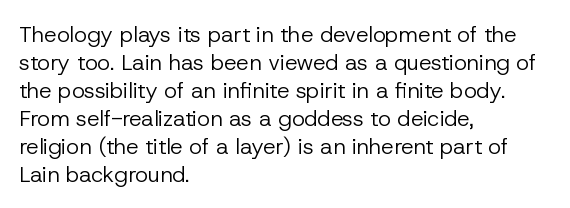
No extra ink here — the face is not bold. Students, observe: this is what conventionally led text looks like. Visually the block forms a straight wall on the left and a jagged coastline on the right. Clear beneath every line of the passage.
